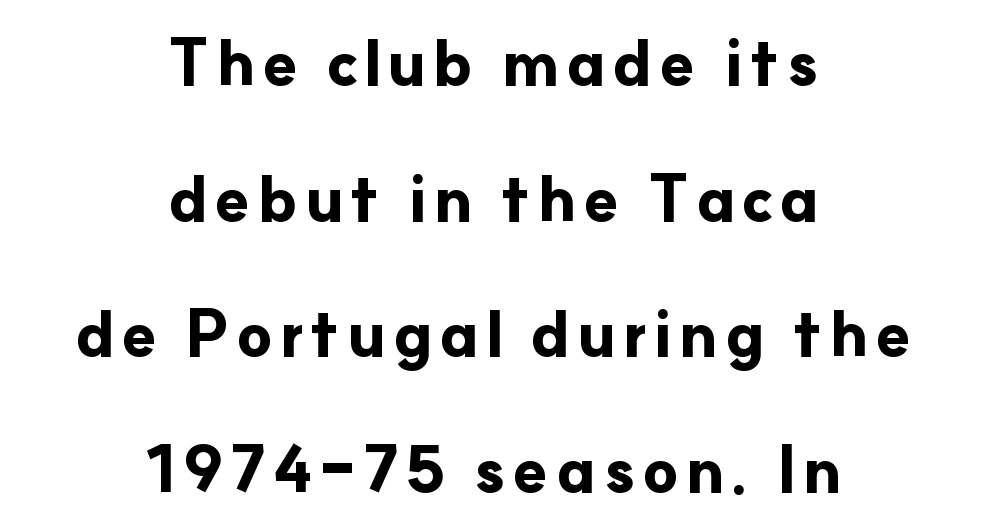
The image shows 64 px bold sans-serif type, upright; set centered, loose line spacing (2.12x), not underlined; low stroke contrast and a small x-height.
